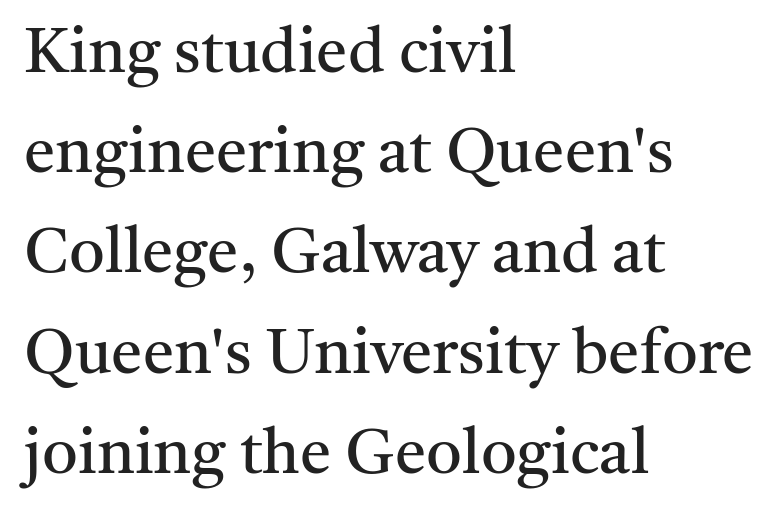
{"serif": "yes", "italic": "no", "bold": "no", "weight": "regular", "width": "normal", "stroke_contrast": "medium", "x_height": "medium", "monospaced": "no", "underline": "no", "align": "left", "line_spacing": "normal", "line_spacing_ratio": 1.59, "letter_spacing": "normal", "letter_spacing_em": 0.0, "glyph_px": 63}
